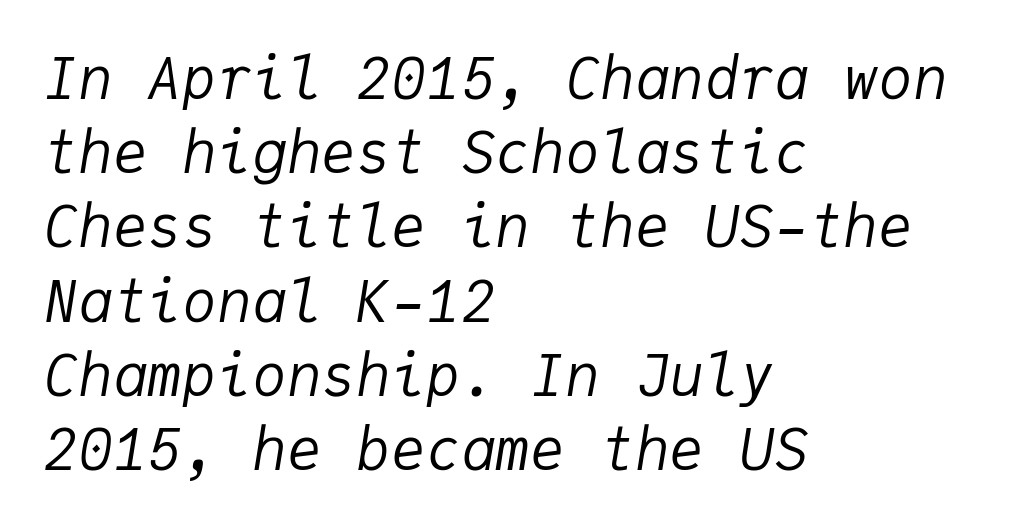
{"italic": "yes", "lean": "right", "slant_degrees": 9, "bold": "no", "weight": "regular", "width": "normal", "stroke_contrast": "low", "x_height": "medium", "monospaced": "yes", "underline": "no", "align": "left", "line_spacing": "normal", "line_spacing_ratio": 1.28, "letter_spacing": "normal", "letter_spacing_em": 0.0, "glyph_px": 58}
